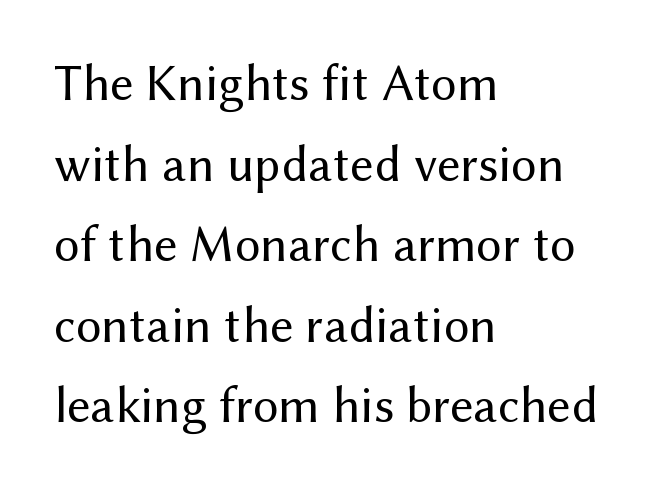
The image shows 51 px regular-weight sans-serif type, upright; set left-aligned, normal line spacing (1.58x), normal letter spacing, not underlined; medium stroke contrast and a medium x-height.
